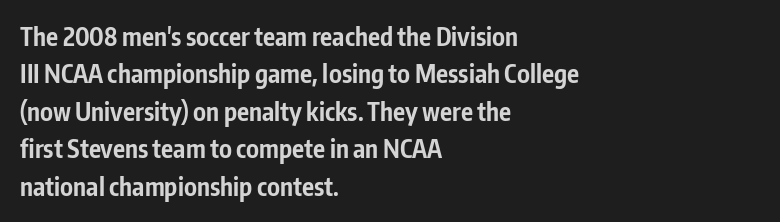
Baseline-to-baseline distance is the conventional proportion of letter height. The typesetter chose a ragged-right arrangement here. The zone under the glyphs is completely vacant. Typesetter's note: full bold, strokes at maximum text heaviness. In terms of posture, this sample is upright. The horizontal fit of the characters is conventional and even.
